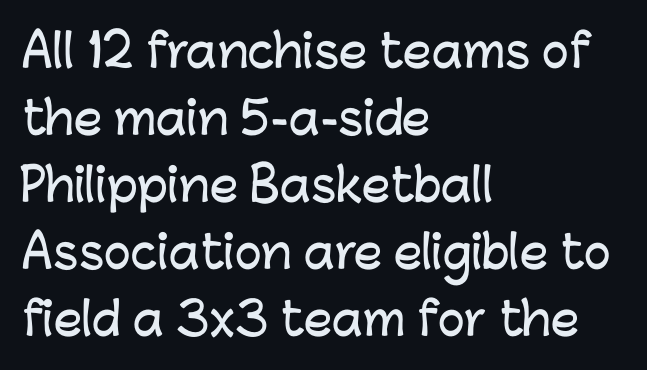
Q: Is the text italic (slanted)? A: No, it is upright.
Q: Is the typeface a serif or a sans-serif typeface? A: Sans-serif.
Q: Is the text underlined? A: No.
Q: How is the paragraph aligned? A: Left-aligned.
Q: Is the spacing between letters normal or unusually wide? A: Normal.
Q: Is the spacing between lines tight, normal or loose? A: Normal.
Q: Width (condensed, normal, or wide)? A: Normal.
Q: Stroke contrast? A: Low.
Q: x-height? A: Medium.
Q: Monospaced? A: No.
